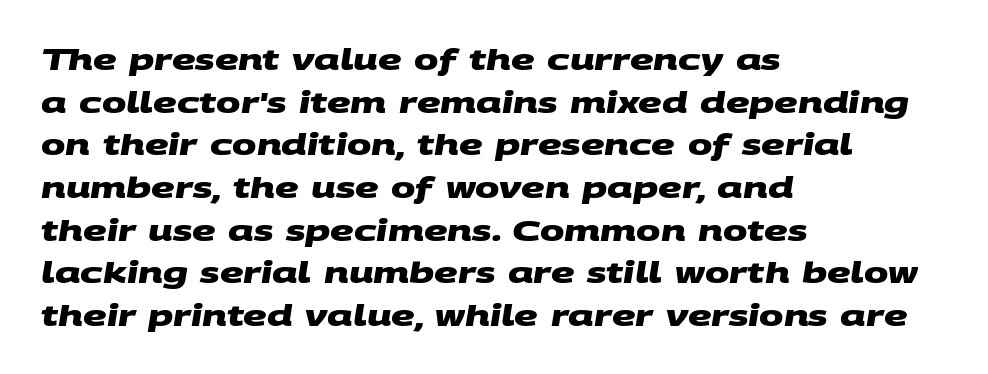
The image shows 29 px heavy, wide sans-serif type; set left-aligned, normal line spacing (1.47x), normal letter spacing, not underlined; medium stroke contrast and a large x-height.
